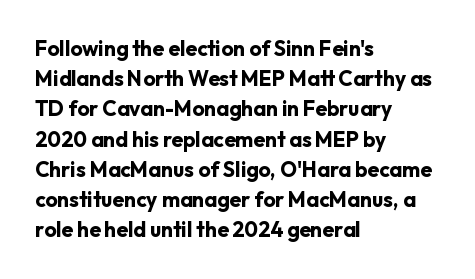
The image shows 21 px bold type, upright; set left-aligned, normal line spacing (1.44x), normal letter spacing, not underlined.
